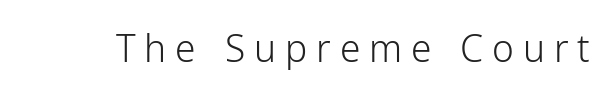
The image shows 37 px light, condensed sans-serif type, upright; set unusually wide letter spacing (+0.24 em), not underlined; low stroke contrast and a medium x-height.
